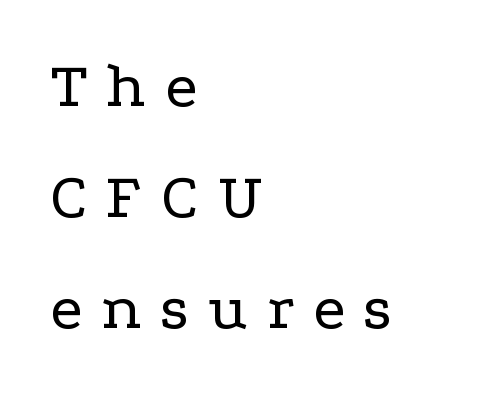
Honestly, the letter spacing is so wide it's the main thing you notice. A clean baseline with only descenders dipping below it. The passage is arranged the way most books set body copy — flush left. The letters carry serifs — small finishing strokes at the ends of their stems.
